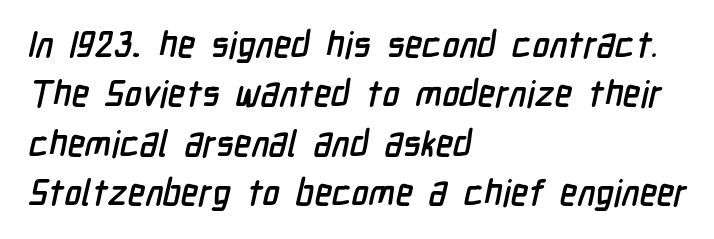
Q: Is the typeface a serif or a sans-serif typeface? A: Sans-serif.
Q: Is the text underlined? A: No.
Q: How is the paragraph aligned? A: Left-aligned.
Q: Is the spacing between letters normal or unusually wide? A: Normal.
Q: Is the spacing between lines tight, normal or loose? A: Normal.
Q: Width (condensed, normal, or wide)? A: Condensed.
Q: Stroke contrast? A: Low.
Q: x-height? A: Medium.
Q: Monospaced? A: No.
